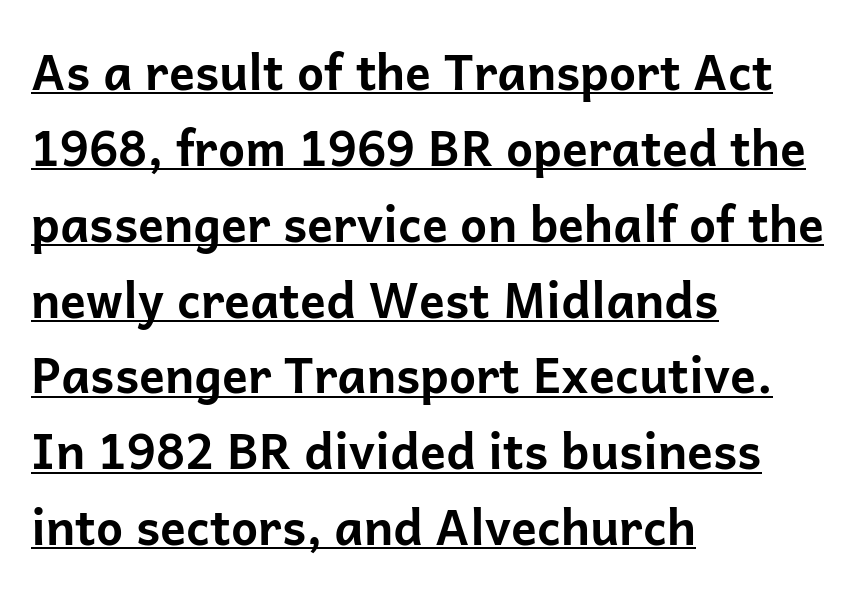
{"serif": "no", "italic": "no", "bold": "yes", "weight": "bold", "width": "normal", "stroke_contrast": "low", "x_height": "medium", "monospaced": "no", "underline": "yes", "align": "left", "line_spacing": "normal", "line_spacing_ratio": 1.58, "letter_spacing": "normal", "letter_spacing_em": 0.0, "glyph_px": 48}
